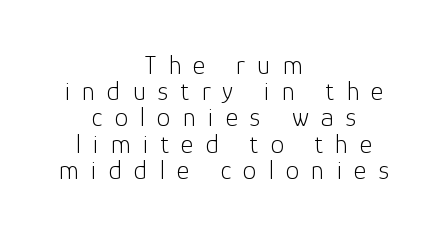
The letterforms sit at book weight or below. Leading is clearly below the norm, producing a dense column. You could only call the tracking loose — the letters float apart. Does the copy run flush right? No — it is centered line by line. Descenders are the only things crossing below the line.
